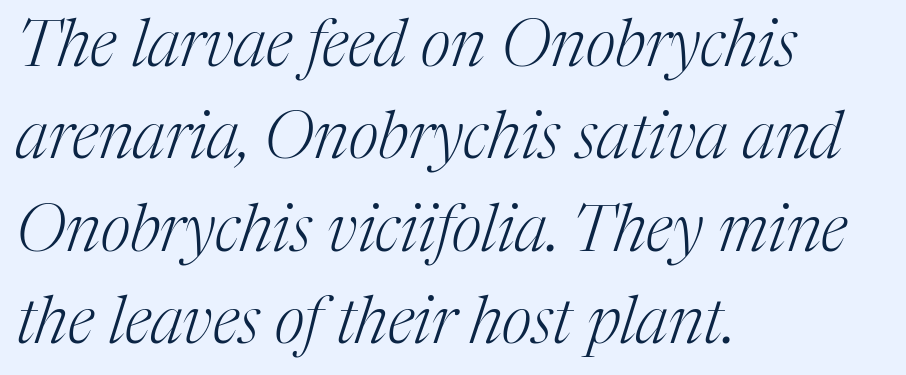
Quick note: underline off. Weight: in the light-to-regular range. If you measured baseline to baseline, you'd find a middling distance. The lettering tilts uniformly, giving the passage an italic look. This sample uses a serif face.
